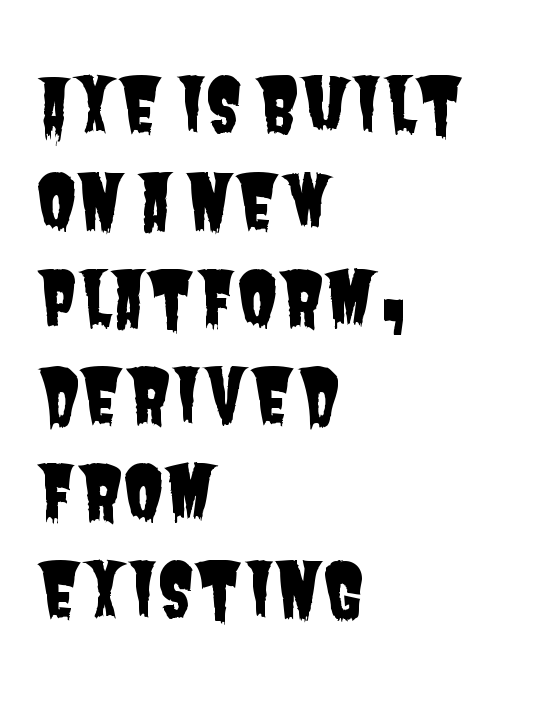
{"serif": "no", "width": "condensed", "stroke_contrast": "low", "x_height": "large", "monospaced": "no", "underline": "no", "align": "left", "line_spacing": "normal", "line_spacing_ratio": 1.31, "letter_spacing": "normal", "letter_spacing_em": 0.0, "glyph_px": 74}
